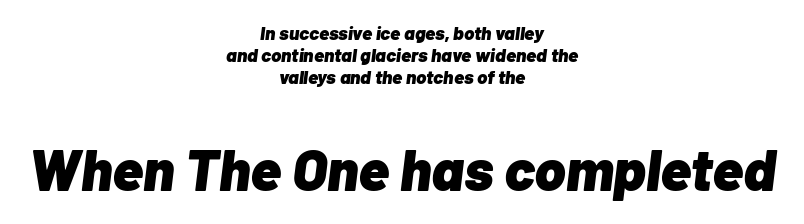
Q: Is the text bold? A: Yes.
Q: Is the text italic (slanted)? A: Yes, it leans right by about 7 degrees.
Q: Is the text underlined? A: No.
Q: How is the paragraph aligned? A: Centered.
Q: Is the spacing between letters normal or unusually wide? A: Normal.
Q: Is the spacing between lines tight, normal or loose? A: Tight.
Q: Which block of text is set in a larger size, the first (top) or the second (bottom)? A: The second (bottom) one.
Q: Width (condensed, normal, or wide)? A: Normal.
Q: Stroke contrast? A: Low.
Q: x-height? A: Medium.
Q: Monospaced? A: No.
